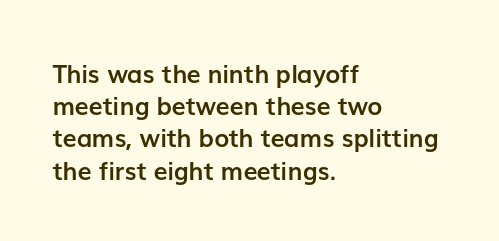
{"italic": "no", "bold": "yes", "underline": "no", "align": "left", "line_spacing": "normal", "line_spacing_ratio": 1.29, "letter_spacing": "normal", "letter_spacing_em": 0.0, "glyph_px": 25}
